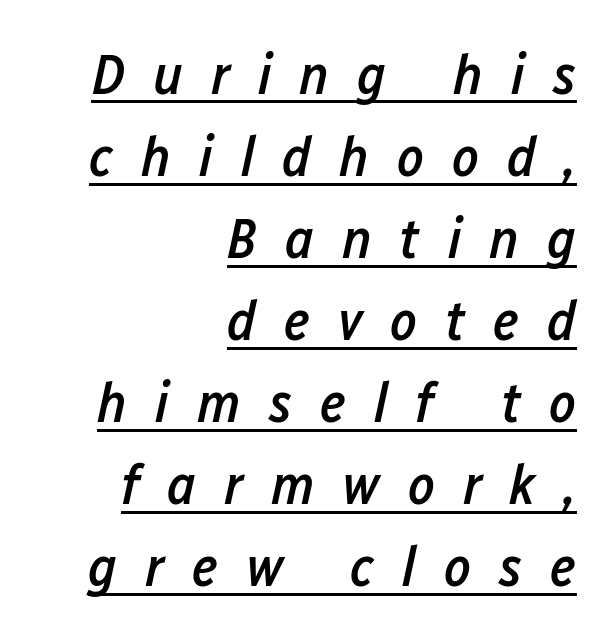
The image shows 57 px semibold, condensed type, italic (leaning right); set right-aligned, normal line spacing (1.44x), unusually wide letter spacing (+0.49 em), underlined; low stroke contrast and a medium x-height.
